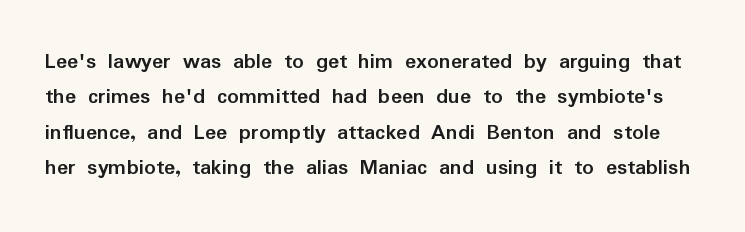
{"italic": "no", "bold": "yes", "underline": "no", "line_spacing": "normal", "line_spacing_ratio": 1.54, "letter_spacing": "normal", "letter_spacing_em": 0.0, "glyph_px": 23}
